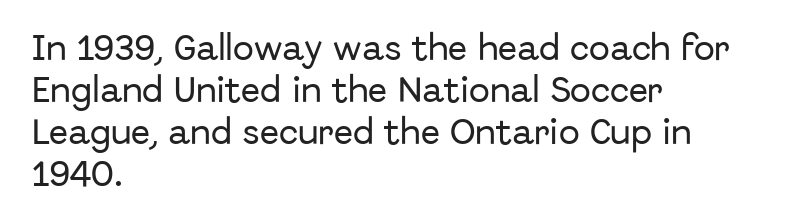
This is sans-serif lettering, the kind often seen on screens and signage. Summary of vertical rhythm: regular, with standard interline spacing. Note the varied advance widths — an 'i' is clearly narrower than an 'm'. Students, note that the glyphs here touch the page at normal intervals. No italicization has been applied; the sample stays upright.
